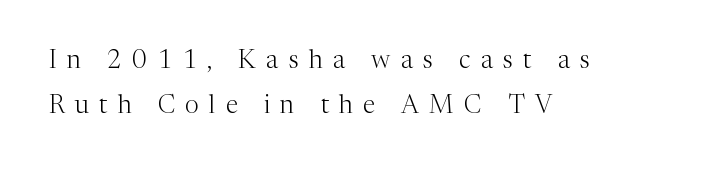
This is not heavy type; no bold has been used. The letters stand upright; this is a roman face. The rendering inserts visible extra space after every character. Lines of text with bare space underneath. In CSS terms this would be text-align: left.
